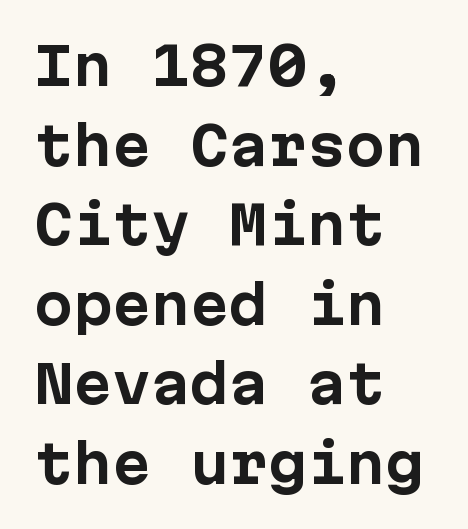
Vertical spacing — default. The baseline area is clear. Ordinary non-slanted type is in use. What kind of face is this? One without serifs — a sans. You'd pick this weight for a headline — it's a proper bold. Inter-character spacing is left at the font's built-in metrics.
